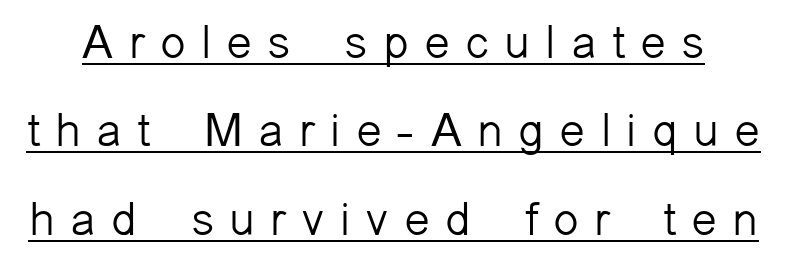
Q: Is the text bold? A: No.
Q: Is the text italic (slanted)? A: No, it is upright.
Q: Is the typeface a serif or a sans-serif typeface? A: Sans-serif.
Q: Is the text underlined? A: Yes.
Q: Is the spacing between letters normal or unusually wide? A: Unusually wide.
Q: Width (condensed, normal, or wide)? A: Normal.
Q: Stroke contrast? A: Low.
Q: x-height? A: Medium.
Q: Monospaced? A: No.
